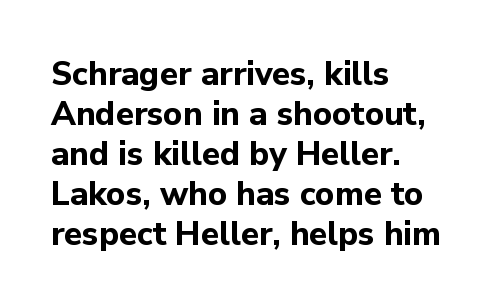
Is the type bold? Yes — the strokes are clearly thick and heavy. Each line starts at the same left margin while the right side varies. This rendering leaves character spacing at its baseline value. Rule under the text: the space is simply empty.
